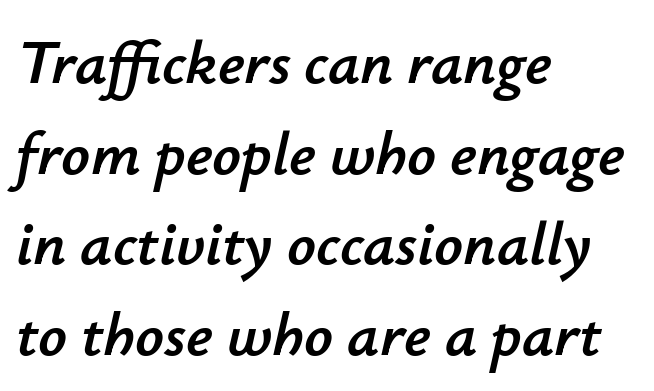
Q: Is the text italic (slanted)? A: Yes, it leans right by about 12 degrees.
Q: Is the text underlined? A: No.
Q: How is the paragraph aligned? A: Left-aligned.
Q: Is the spacing between letters normal or unusually wide? A: Normal.
Q: Is the spacing between lines tight, normal or loose? A: Normal.
Q: Width (condensed, normal, or wide)? A: Normal.
Q: Stroke contrast? A: Low.
Q: x-height? A: Small.
Q: Monospaced? A: No.
